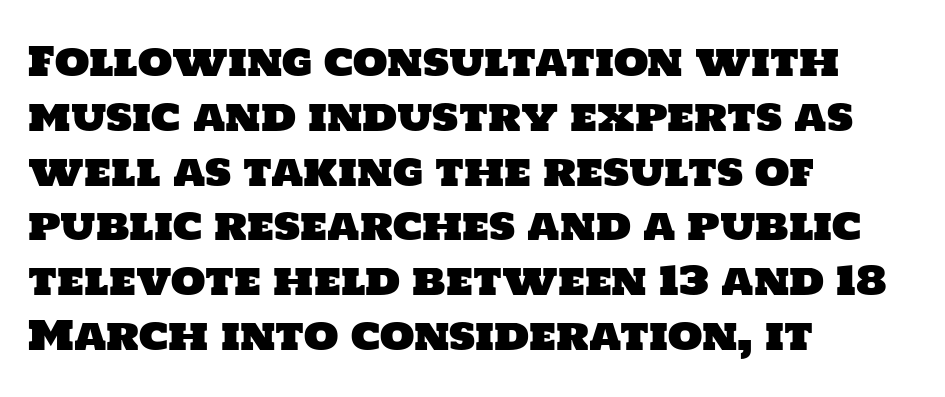
Q: Is the typeface a serif or a sans-serif typeface? A: Sans-serif.
Q: Is the text underlined? A: No.
Q: How is the paragraph aligned? A: Left-aligned.
Q: Is the spacing between letters normal or unusually wide? A: Normal.
Q: Is the spacing between lines tight, normal or loose? A: Normal.
Q: Width (condensed, normal, or wide)? A: Normal.
Q: Stroke contrast? A: Low.
Q: x-height? A: Large.
Q: Monospaced? A: No.
